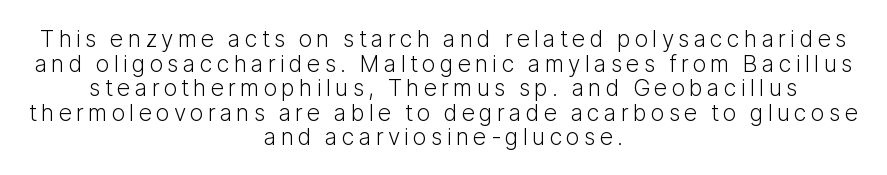
{"italic": "no", "bold": "no", "underline": "no", "align": "center", "line_spacing": "tight", "line_spacing_ratio": 1.07, "glyph_px": 23}
